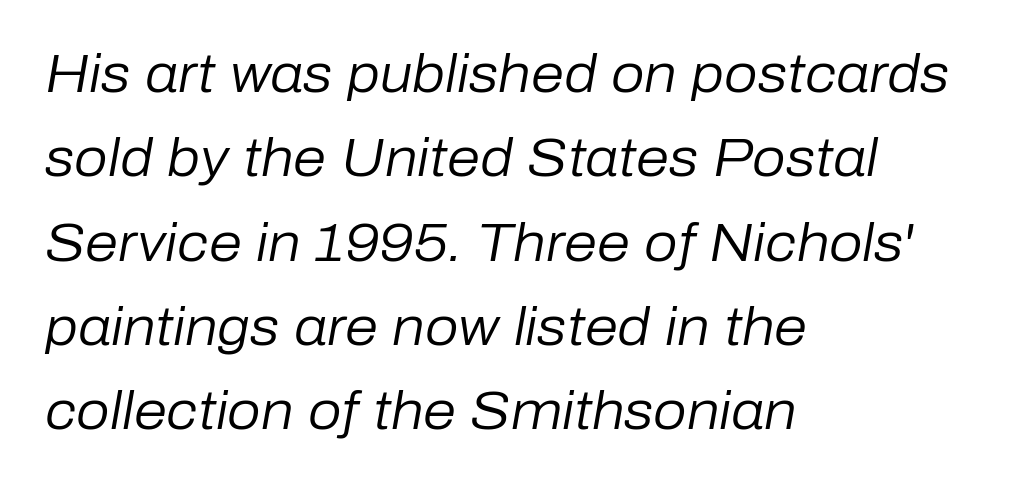
The letterforms sit shoulder to shoulder at normal distance. Is there much room between lines? A standard amount, neither cramped nor airy. Stems and bowls with no extra thickness — not bold. Where is the straight margin? On the left. The letters advance in unequal steps, a hallmark of proportional type.
